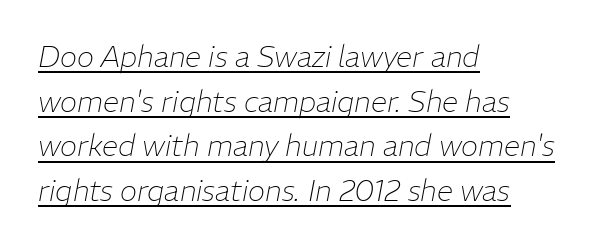
Nothing unusual about the tracking: characters are spaced as the font intends. The rendered words wear a rule along their underside. Whoever set this chose a conventional vertical rhythm. Counters stay open thanks to moderate or lighter strokes. Characters are canted at an angle relative to the baseline's perpendicular. Each letter keeps its own natural width here, so spacing adapts to shape.
